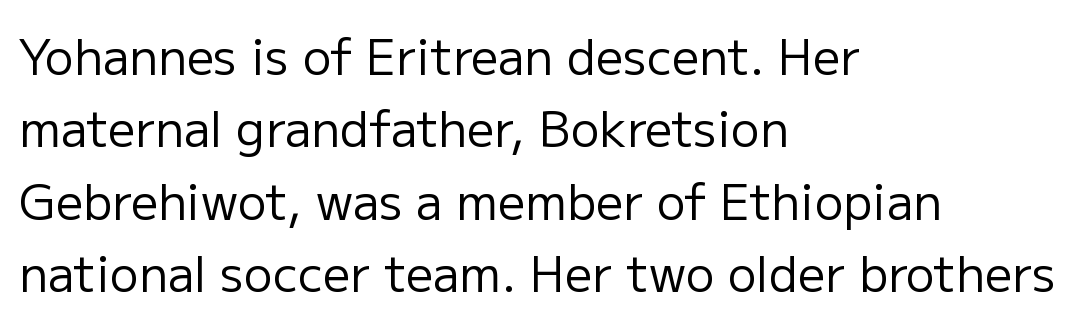
The image shows 48 px regular-weight sans-serif type, upright; set left-aligned, normal line spacing (1.51x), normal letter spacing, not underlined; low stroke contrast and a medium x-height.
